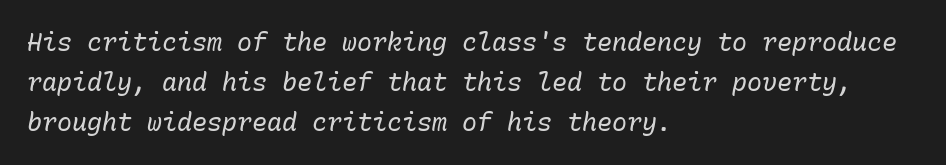
A classic flush-left, rag-right setting is used for this passage. The rows are spaced the way most documents space them. Compared with ordinary roman type, these characters are visibly tilted. Only glyphs here, with clear space below each row. What stands out about the letter spacing? Nothing — it is the standard amount.
